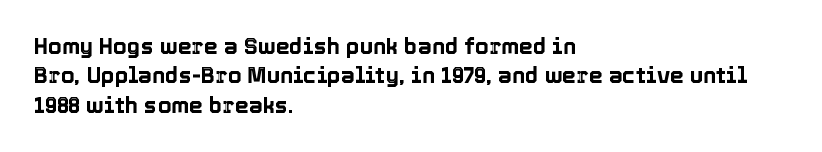
{"italic": "no", "underline": "no", "align": "left", "line_spacing": "normal", "line_spacing_ratio": 1.34, "letter_spacing": "normal", "letter_spacing_em": 0.0, "glyph_px": 22}
